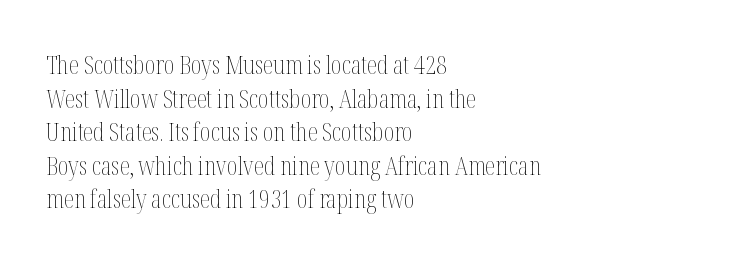
Interline gaps are of average width in this sample. In terms of posture, this sample is upright. Teacher's note: observe the even left margin — that is flush-left alignment. The cut favours lightness, reaching ordinary text weight at its darkest.
